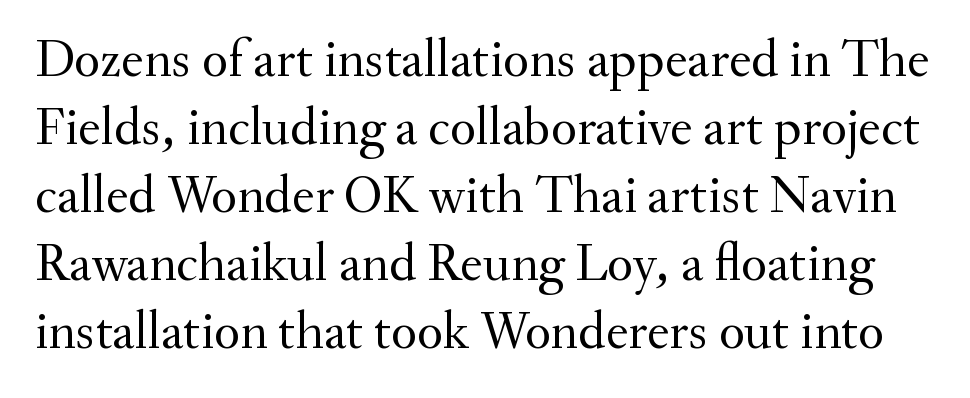
The image shows 54 px regular-weight serif type, upright; set normal line spacing (1.26x), normal letter spacing, not underlined; medium stroke contrast and a small x-height.
